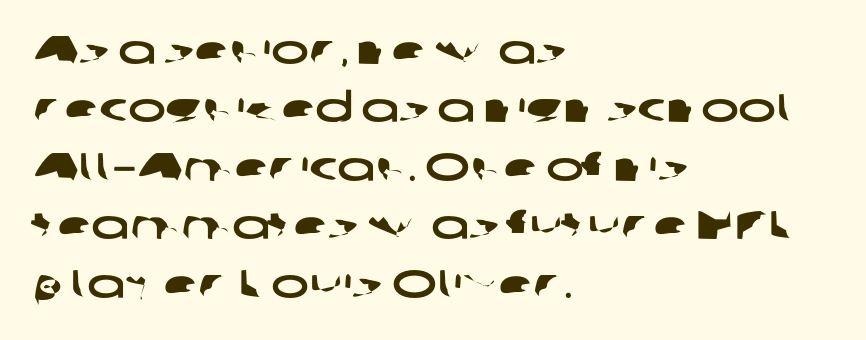
{"serif": "no", "width": "wide", "stroke_contrast": "low", "x_height": "medium", "monospaced": "no", "underline": "no", "align": "left", "line_spacing": "normal", "line_spacing_ratio": 1.46, "letter_spacing": "normal", "letter_spacing_em": 0.0, "glyph_px": 40}
